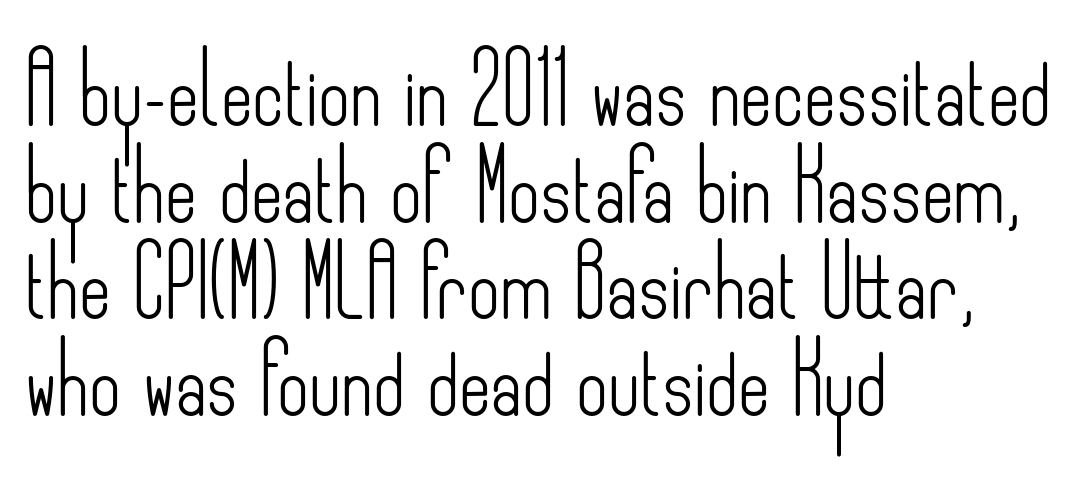
Q: Is the text bold? A: No.
Q: Is the text italic (slanted)? A: No, it is upright.
Q: Is the typeface a serif or a sans-serif typeface? A: Sans-serif.
Q: Is the text underlined? A: No.
Q: How is the paragraph aligned? A: Left-aligned.
Q: Is the spacing between letters normal or unusually wide? A: Normal.
Q: Is the spacing between lines tight, normal or loose? A: Normal.
Q: Width (condensed, normal, or wide)? A: Condensed.
Q: Stroke contrast? A: Low.
Q: x-height? A: Small.
Q: Monospaced? A: No.
